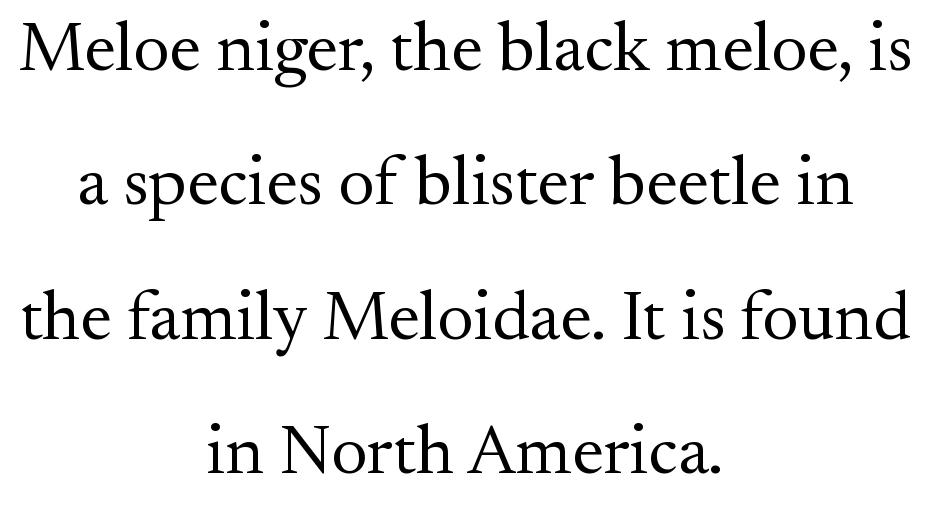
Small tapered or slab feet sit at the stroke ends, so this counts as serif. Vertical strokes here are truly vertical. Quick note: interline space is abundant. The line texture is even and compact thanks to regular tracking. A centered setting, common on invitations and titles, is used for this passage. The space directly below the letters is spotless.
